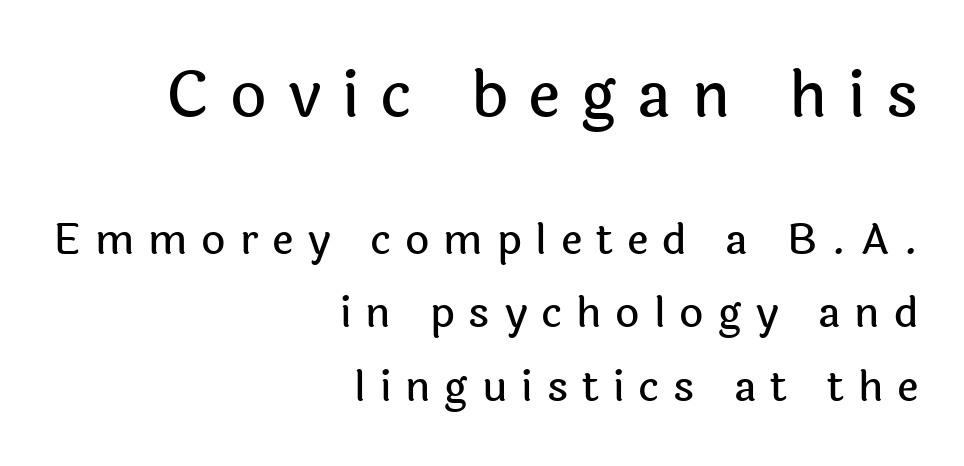
Does the type have serifs? No, each stem ends abruptly. Letter spacing: wide. Plain, unruled lines of type. These lines stack with their right ends in a neat column.
